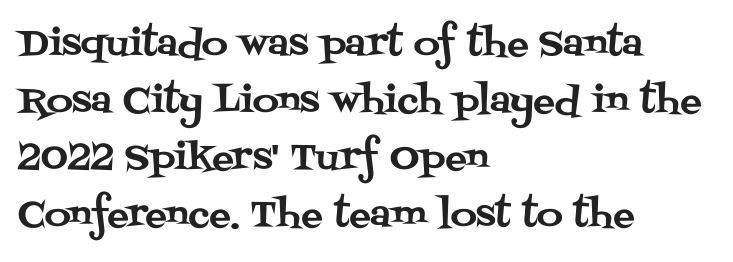
Every row of glyphs begins at an identical x-position on the left. The gap between lines stays unmarked. The type family on display is of the serif kind. Note the varied advance widths — an 'i' is clearly narrower than an 'm'.
